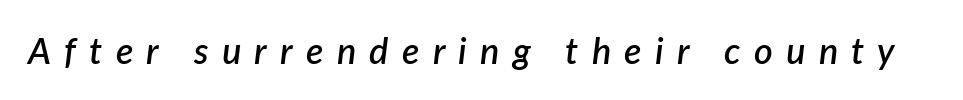
The image shows 36 px semibold type, italic (leaning right); set unusually wide letter spacing (+0.37 em), not underlined; low stroke contrast and a medium x-height.
